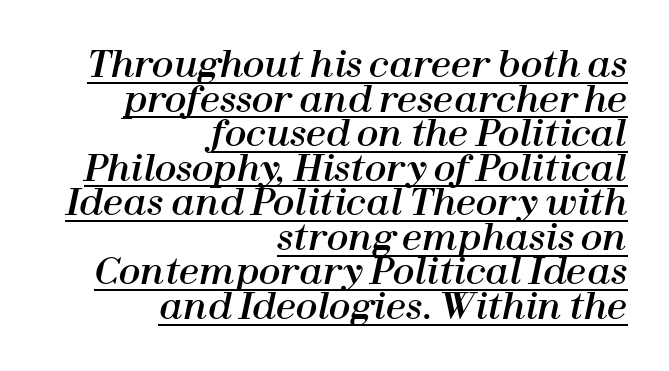
The image shows 36 px text type, italic (leaning right); set right-aligned, tight line spacing (0.96x), normal letter spacing, underlined; high stroke contrast and a medium x-height.
